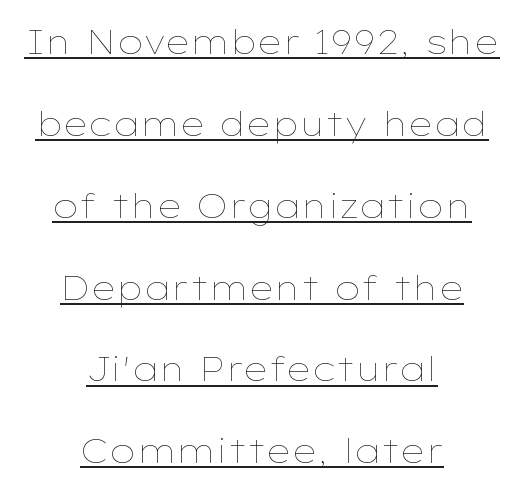
This is roman type, the default non-slanted kind. Nothing heavy about these letters — not bold at all. Honestly, the underline is the first thing you notice here. The letters sit at their default tracking, neither squeezed nor spread. Does the leading feel generous? Absolutely, it's lavish. This rendering uses center alignment, leaving both contours irregular but symmetric.
